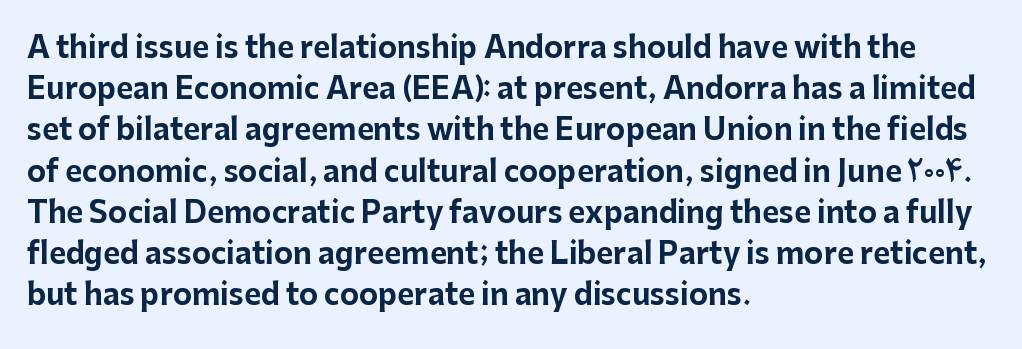
Q: Is the text bold? A: Yes.
Q: Is the text italic (slanted)? A: No, it is upright.
Q: Is the typeface a serif or a sans-serif typeface? A: Sans-serif.
Q: Is the text underlined? A: No.
Q: How is the paragraph aligned? A: Left-aligned.
Q: Is the spacing between letters normal or unusually wide? A: Normal.
Q: Is the spacing between lines tight, normal or loose? A: Normal.
Q: Width (condensed, normal, or wide)? A: Normal.
Q: Stroke contrast? A: Low.
Q: x-height? A: Medium.
Q: Monospaced? A: No.
